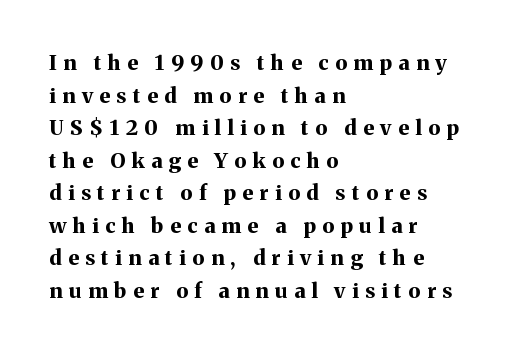
The image shows 21 px bold type, upright; set left-aligned, normal line spacing (1.55x), unusually wide letter spacing (+0.31 em), not underlined.
